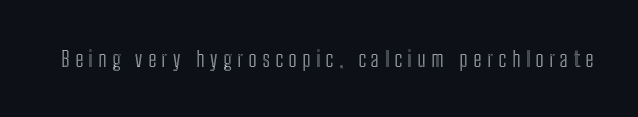
Q: Is the text italic (slanted)? A: No, it is upright.
Q: Is the text underlined? A: No.
Q: Is the spacing between letters normal or unusually wide? A: Unusually wide.
